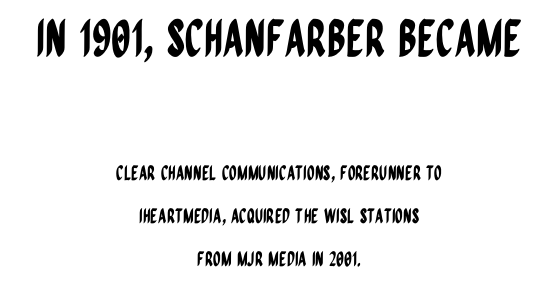
Baseline-to-baseline distance is far greater than the letter height. Each letter keeps its own natural width here, so spacing adapts to shape. Reading down the block, each line starts at a different indent, mirrored at its end. When letters stand straight like this, we call the style roman or upright.
